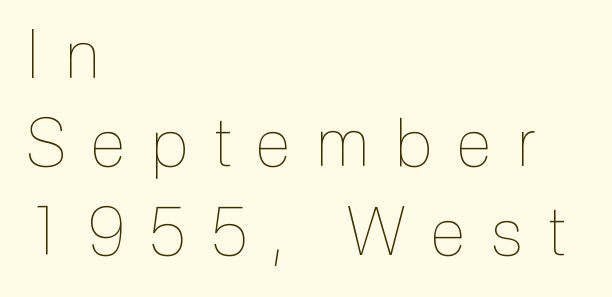
Q: Is the text bold? A: No.
Q: Is the text italic (slanted)? A: No, it is upright.
Q: Is the text underlined? A: No.
Q: How is the paragraph aligned? A: Left-aligned.
Q: Is the spacing between letters normal or unusually wide? A: Unusually wide.
Q: Is the spacing between lines tight, normal or loose? A: Normal.
Q: Width (condensed, normal, or wide)? A: Condensed.
Q: x-height? A: Medium.
Q: Monospaced? A: No.
